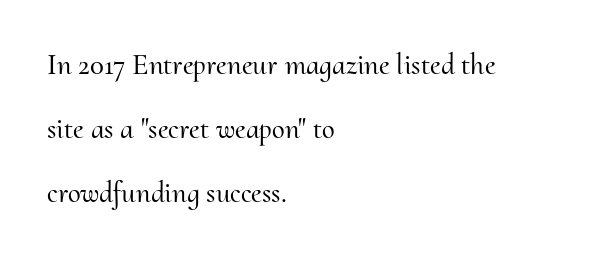
The image shows 29 px serif type, upright; set left-aligned, loose line spacing (2.2x), normal letter spacing, not underlined; medium stroke contrast and a small x-height.
